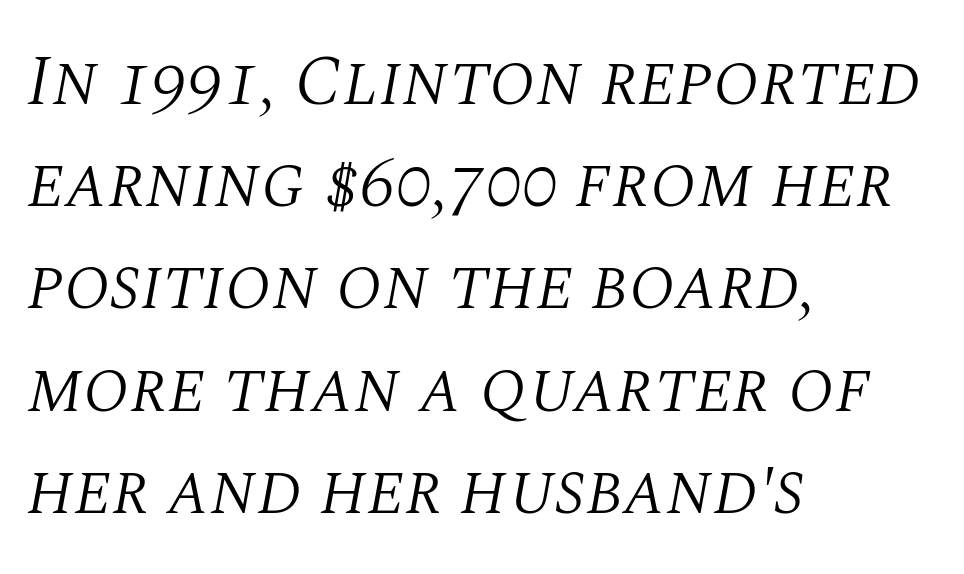
{"serif": "yes", "italic": "yes", "lean": "right", "slant_degrees": 10, "bold": "no", "weight": "light", "width": "normal", "stroke_contrast": "medium", "x_height": "large", "monospaced": "no", "underline": "no", "align": "left", "line_spacing": "normal", "line_spacing_ratio": 1.42, "letter_spacing": "normal", "letter_spacing_em": 0.0, "glyph_px": 72}
